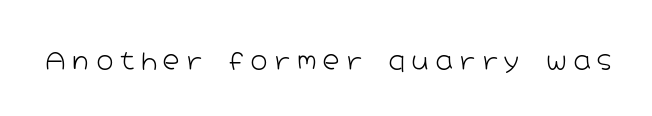
Lines of text with bare space underneath. The weight would be labelled regular, book, light, or lighter still. Do the letters lean? They stand straight. Observe the wide spacing: letters keep a clear distance from each other.
